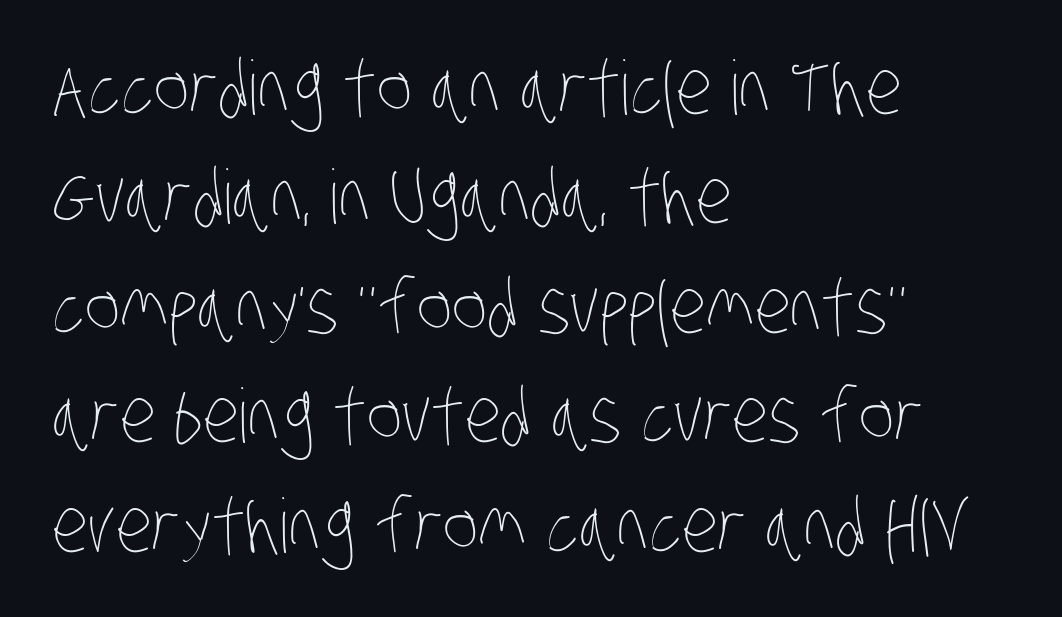
The image shows 75 px thin, condensed type; set left-aligned, normal line spacing (1.46x), normal letter spacing, not underlined; low stroke contrast and a large x-height.
